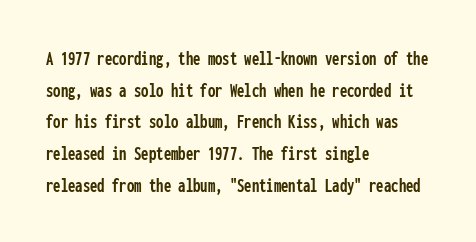
The image shows 21 px text type, upright; set left-aligned, normal line spacing (1.51x), normal letter spacing, not underlined.
